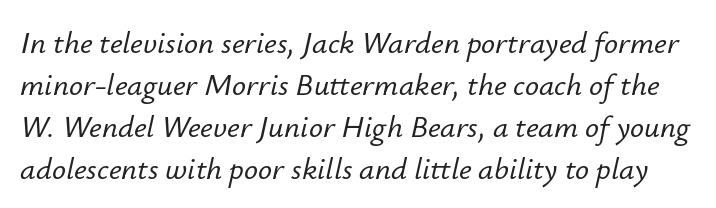
Q: Is the text italic (slanted)? A: Yes, it leans right by about 12 degrees.
Q: Is the text underlined? A: No.
Q: Is the spacing between letters normal or unusually wide? A: Normal.
Q: Is the spacing between lines tight, normal or loose? A: Normal.
Q: Width (condensed, normal, or wide)? A: Normal.
Q: Stroke contrast? A: Low.
Q: x-height? A: Small.
Q: Monospaced? A: No.
